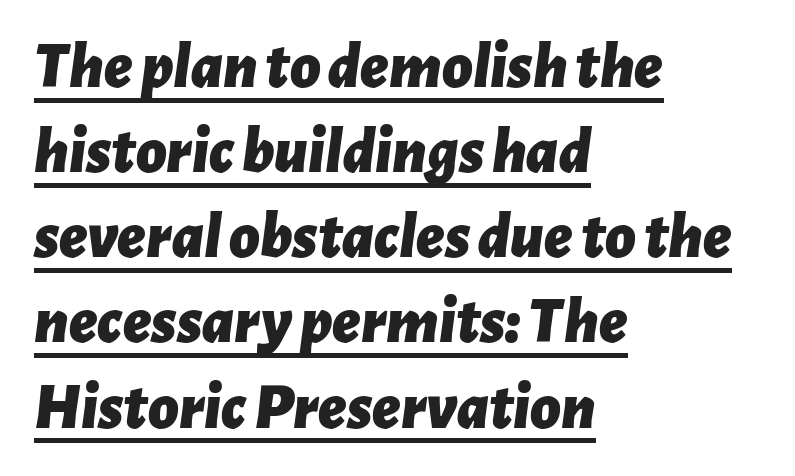
Does the lettering tilt? It does — this is italic. In terms of weight, the rendering is a true, heavy bold. You can see a thin bar hugging the bottom of the glyphs. This rendering uses left alignment, leaving the right contour irregular.
